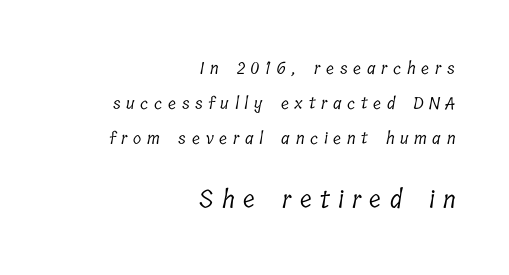
Q: Is the text bold? A: No.
Q: Is the text underlined? A: No.
Q: How is the paragraph aligned? A: Right-aligned.
Q: Is the spacing between letters normal or unusually wide? A: Unusually wide.
Q: Is the spacing between lines tight, normal or loose? A: Loose.
Q: Which block of text is set in a larger size, the first (top) or the second (bottom)? A: The second (bottom) one.
